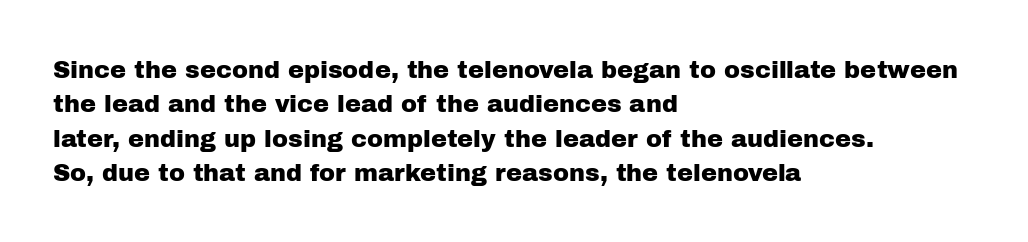
The image shows 24 px text type, upright; set left-aligned, normal line spacing (1.43x), normal letter spacing, not underlined.
